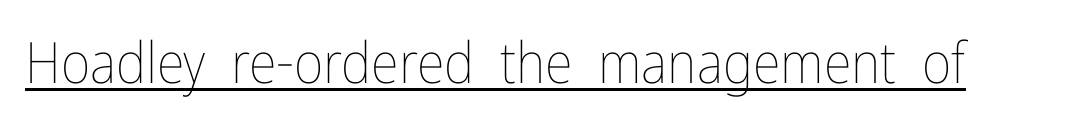
{"italic": "no", "bold": "no", "weight": "thin", "width": "condensed", "stroke_contrast": "low", "x_height": "medium", "monospaced": "no", "underline": "yes", "letter_spacing": "normal", "letter_spacing_em": 0.0, "glyph_px": 57}
